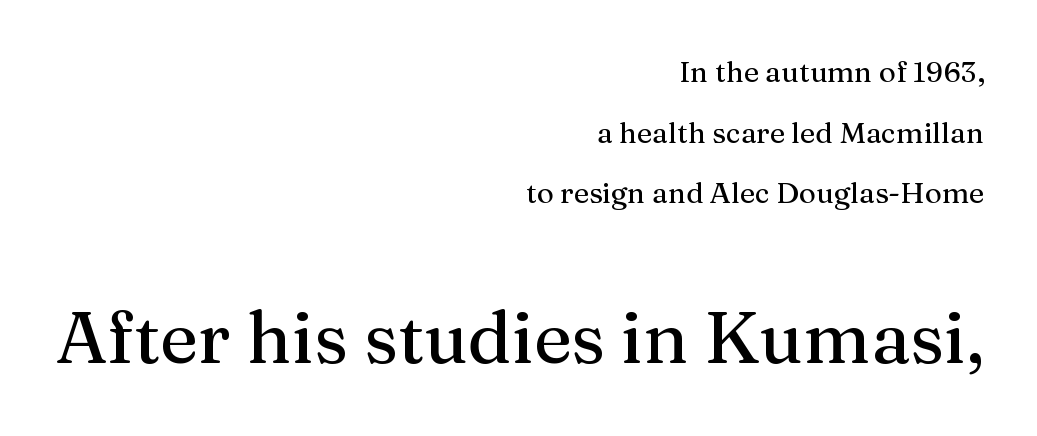
{"serif": "yes", "italic": "no", "width": "normal", "stroke_contrast": "medium", "x_height": "medium", "monospaced": "no", "underline": "no", "align": "right", "line_spacing": "loose", "line_spacing_ratio": 2.09, "letter_spacing": "normal", "letter_spacing_em": 0.0, "larger_block": "second", "size_ratio": 2.48, "glyph_px": 72}
